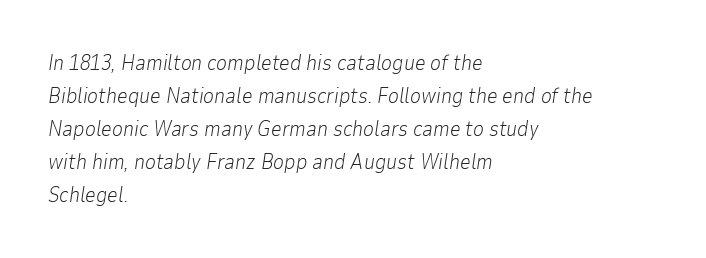
Vertical stems look standard width or narrower in stroke. The passage is arranged the way most books set body copy — flush left. The designer left line spacing at the default. The strip under each line holds only bare page. You could call the tracking neutral — neither tight nor loose.
